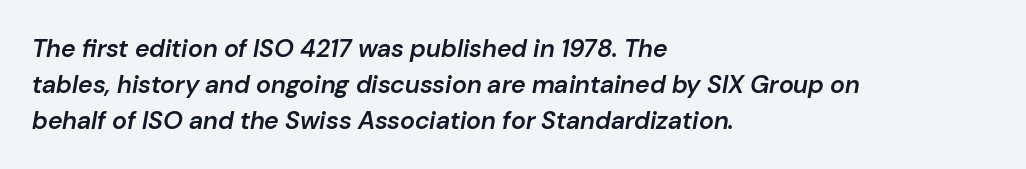
Q: Is the text bold? A: Semi-bold.
Q: Is the text italic (slanted)? A: Yes, it leans right by about 10 degrees.
Q: Is the text underlined? A: No.
Q: How is the paragraph aligned? A: Left-aligned.
Q: Is the spacing between letters normal or unusually wide? A: Normal.
Q: Is the spacing between lines tight, normal or loose? A: Normal.
